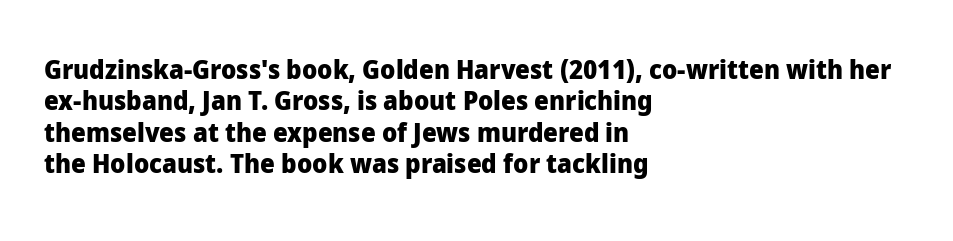
{"italic": "no", "bold": "yes", "underline": "no", "align": "left", "line_spacing_ratio": 1.21, "letter_spacing": "normal", "letter_spacing_em": 0.0, "glyph_px": 26}
